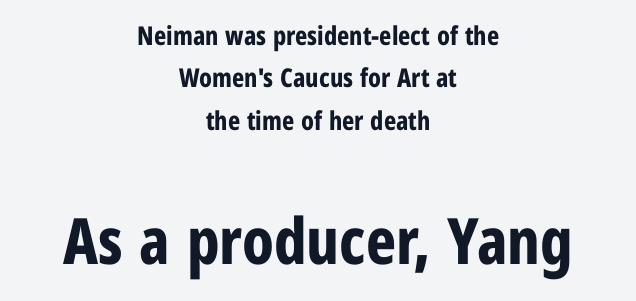
Q: Is the text bold? A: Yes.
Q: Is the text italic (slanted)? A: No, it is upright.
Q: Is the typeface a serif or a sans-serif typeface? A: Sans-serif.
Q: Is the text underlined? A: No.
Q: How is the paragraph aligned? A: Centered.
Q: Is the spacing between letters normal or unusually wide? A: Normal.
Q: Is the spacing between lines tight, normal or loose? A: Normal.
Q: Which block of text is set in a larger size, the first (top) or the second (bottom)? A: The second (bottom) one.
Q: Width (condensed, normal, or wide)? A: Condensed.
Q: Stroke contrast? A: Low.
Q: x-height? A: Medium.
Q: Monospaced? A: No.
